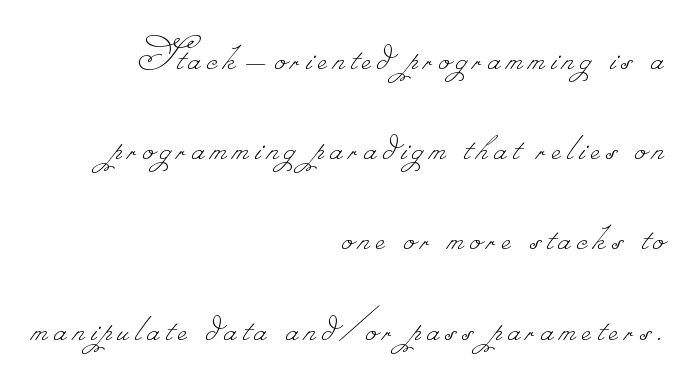
Q: Is the text bold? A: No.
Q: Is the text underlined? A: No.
Q: How is the paragraph aligned? A: Right-aligned.
Q: Is the spacing between lines tight, normal or loose? A: Loose.
Q: Width (condensed, normal, or wide)? A: Normal.
Q: Stroke contrast? A: Low.
Q: Monospaced? A: No.
